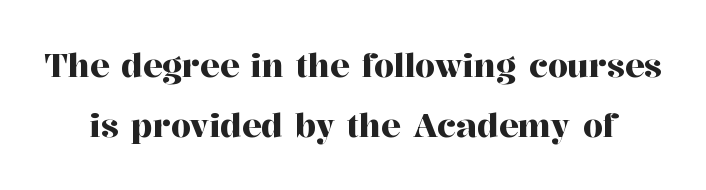
If you drew a line through each stem, it would be perfectly vertical. Look at the tracking — it's just the regular setting, nothing added. A bare baseline throughout the passage. The face used here is proportionally spaced, like ordinary book or web type. Yep, those are serifs on the letters.
